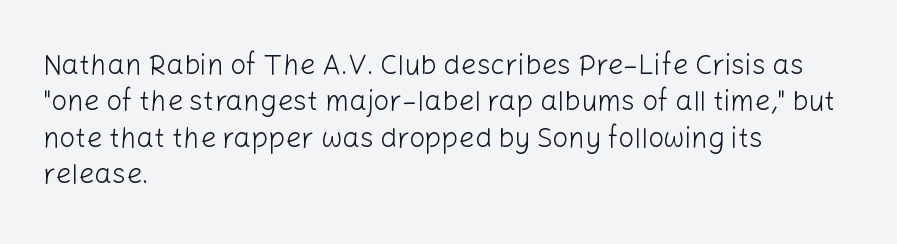
{"serif": "no", "italic": "no", "bold": "no", "weight": "light", "width": "normal", "stroke_contrast": "low", "x_height": "medium", "monospaced": "no", "underline": "no", "align": "left", "line_spacing": "normal", "line_spacing_ratio": 1.3, "letter_spacing": "normal", "letter_spacing_em": 0.0, "glyph_px": 28}
